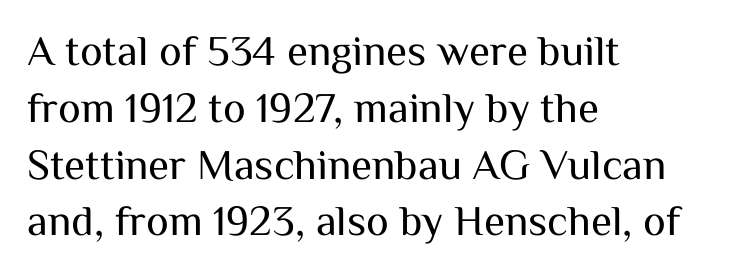
The image shows 43 px regular-weight sans-serif type, upright; set left-aligned, normal line spacing (1.32x), normal letter spacing, not underlined; medium stroke contrast and a medium x-height.
